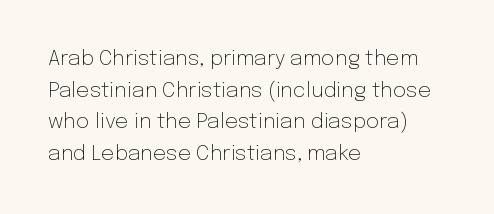
Style check: upright. Leftover space on each line is placed entirely after the last word. The rows are spaced the way most documents space them. The font is comparable to plain body text, perhaps lighter. Honestly, there is no underline to notice here at all. Nobody touched the tracking dial on this one.
